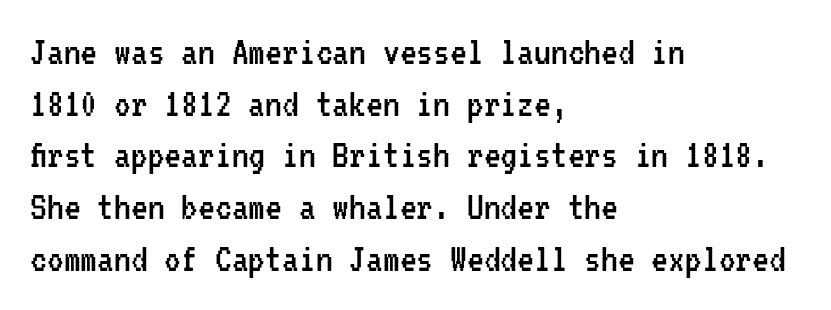
The paragraph shown leans on its left margin. These glyphs show unthickened strokes, regular width or finer. Unmarked baselines from the first word to the last. Every character sits straight up, as roman type does. A typesetter would call this zero additional tracking. Note: no serifs on the glyphs.
